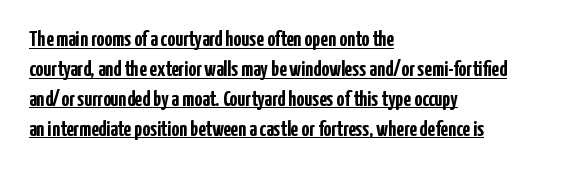
Between one letter and the next there's only the usual sliver of space. The strokes are fattened all the way to bold. A normal amount of white space separates one row of letters from the next. The rendered words wear a rule along their underside. Is there any slant? The stems are plumb.
